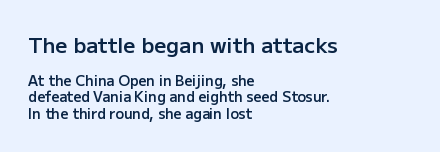
The image shows 21 px text type, upright; set left-aligned, line spacing 1.16x, normal letter spacing, not underlined; the first (top) block is 1.5x larger.
